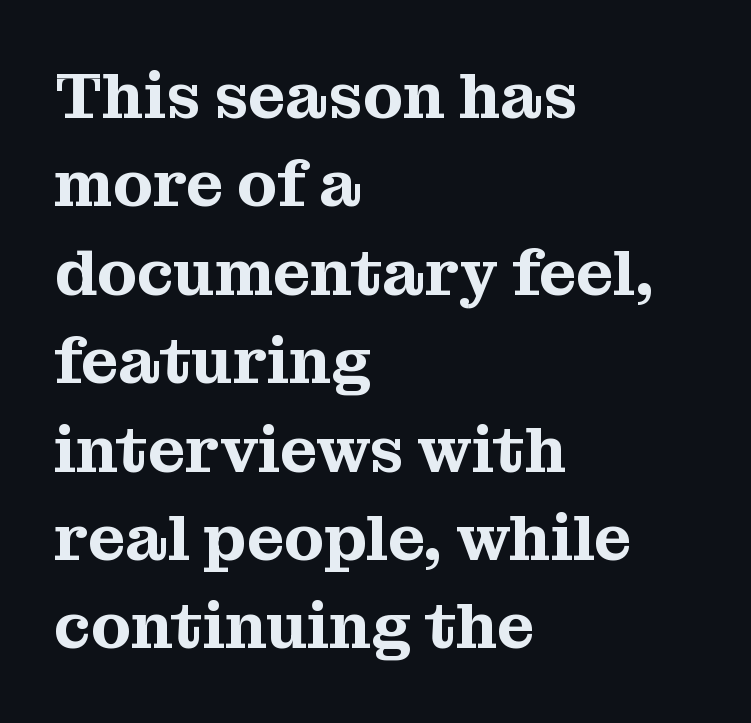
Yep, those are serifs on the letters. Short note: letters normally spaced. Descender tails drop into unmarked territory. Note the varied advance widths — an 'i' is clearly narrower than an 'm'.
